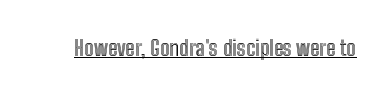
Q: Is the text italic (slanted)? A: No, it is upright.
Q: Is the text underlined? A: Yes.
Q: Is the spacing between letters normal or unusually wide? A: Normal.
